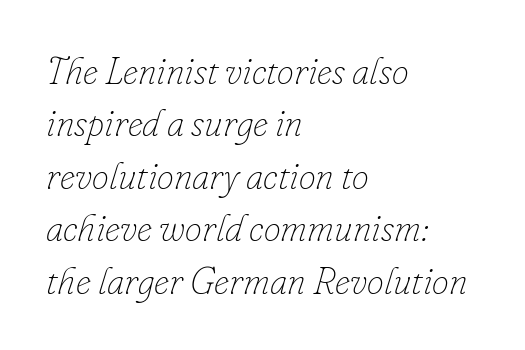
Left-aligned paragraph, ragged on the right. The letters look calm and open, with moderate or lighter stems. The glyphs look as if they've been sheared to an angle. Honestly, there is no underline to notice here at all. Is the letter spacing exaggerated? No — it looks like the ordinary default.
